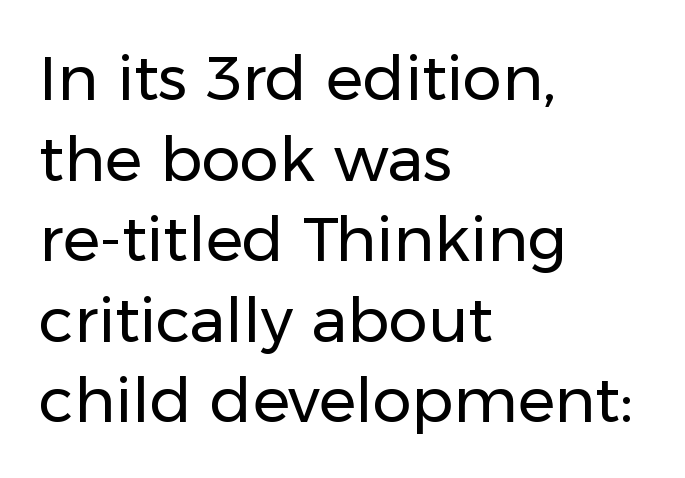
{"serif": "no", "italic": "no", "bold": "no", "weight": "regular", "width": "normal", "stroke_contrast": "low", "x_height": "medium", "monospaced": "no", "underline": "no", "align": "left", "line_spacing": "normal", "line_spacing_ratio": 1.3, "letter_spacing": "normal", "letter_spacing_em": 0.0, "glyph_px": 62}
